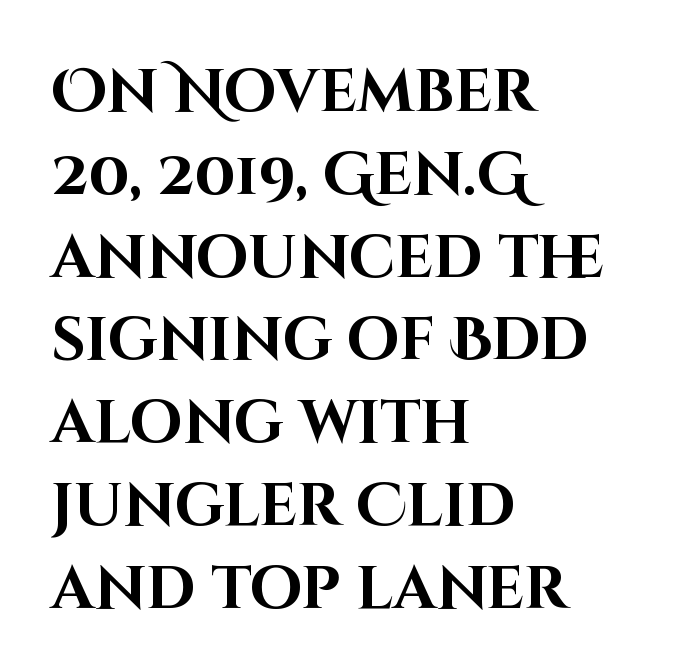
{"serif": "no", "italic": "no", "bold": "yes", "weight": "bold", "width": "normal", "stroke_contrast": "high", "x_height": "large", "monospaced": "no", "underline": "no", "align": "left", "line_spacing": "normal", "line_spacing_ratio": 1.38, "letter_spacing": "normal", "letter_spacing_em": 0.0, "glyph_px": 60}
